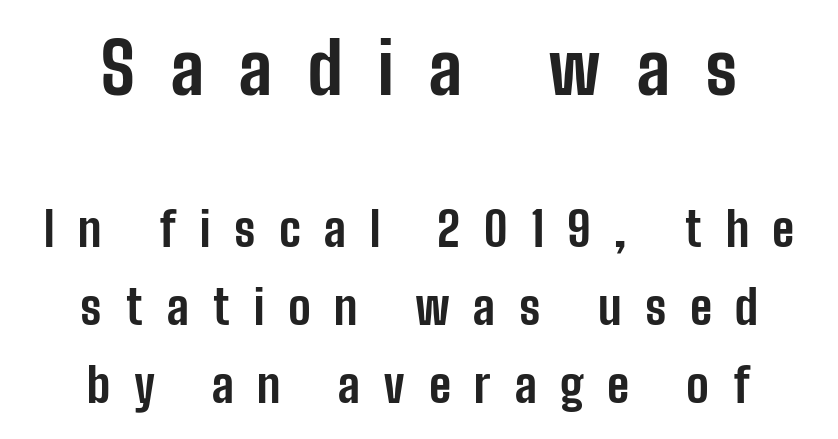
Characters remain perfectly vertical along every line. The passage shown is emphatically bold. Serif or sans? Sans — the stroke terminals are bare. Vertically, the passage feels balanced, rows spaced as you'd expect. The tracking jumps out immediately: characters are airy and widely separated. Varying glyph widths throughout — classic text-font behaviour.
